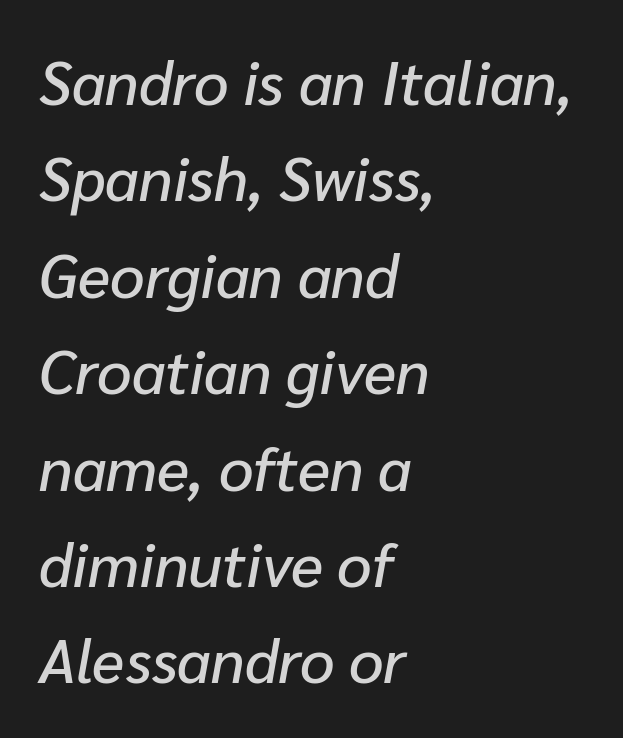
{"italic": "yes", "lean": "right", "slant_degrees": 10, "width": "normal", "stroke_contrast": "low", "x_height": "medium", "monospaced": "no", "underline": "no", "align": "left", "line_spacing": "normal", "line_spacing_ratio": 1.58, "letter_spacing": "normal", "letter_spacing_em": 0.0, "glyph_px": 61}
